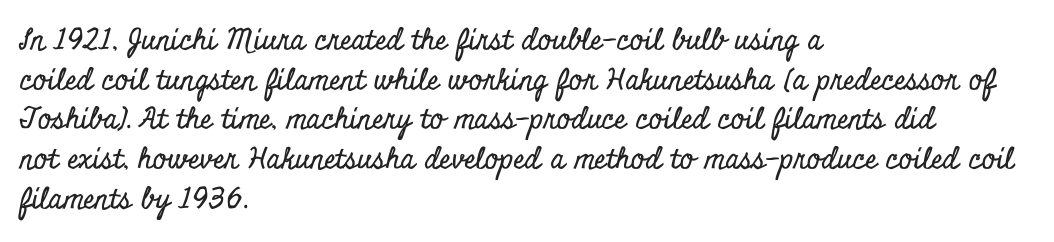
In terms of letterspacing, this is plain default setting. Is this a fixed-width face? No — the glyphs have proportional, varying widths. The rendering anchors every line to the left-hand side. This block has exactly the height ordinary leading produces. Anything drawn beneath the words? Only blank space.
